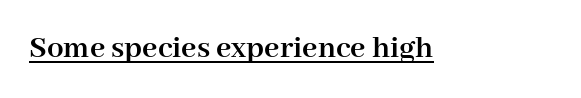
The image shows 33 px semibold serif type, upright; set normal letter spacing, underlined; high stroke contrast and a medium x-height.
